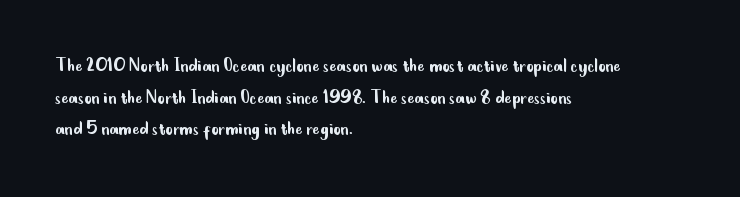
The image shows 22 px text type, upright; set left-aligned, normal line spacing (1.44x), normal letter spacing, not underlined.
